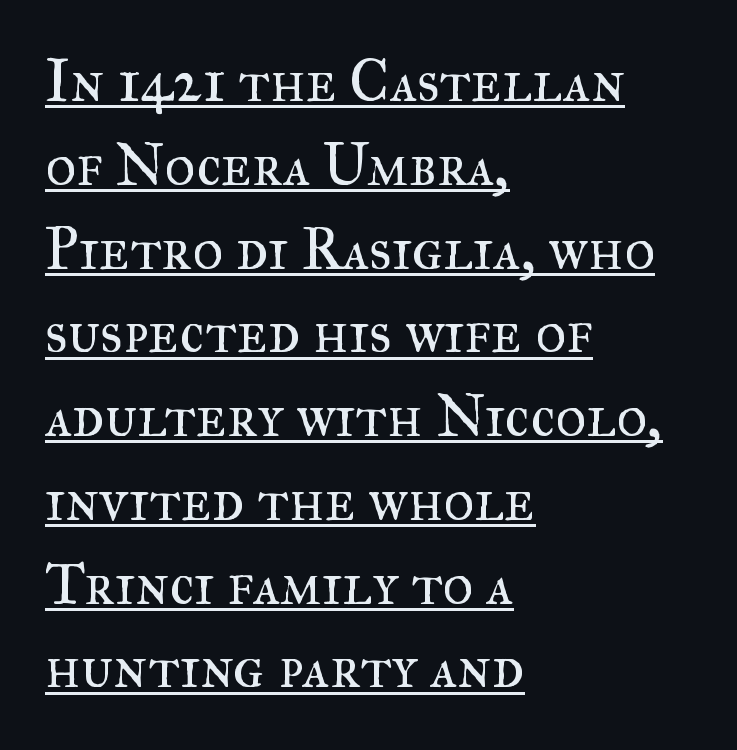
Which margin do the lines hug? The left one — the right edge is uneven. The font sits on the lighter half of the weight spectrum, regular included. Proportional: the letters do not fall into vertical columns. Yep, those are serifs on the letters. Is there an underline? Yes — a line sits under the letters.
